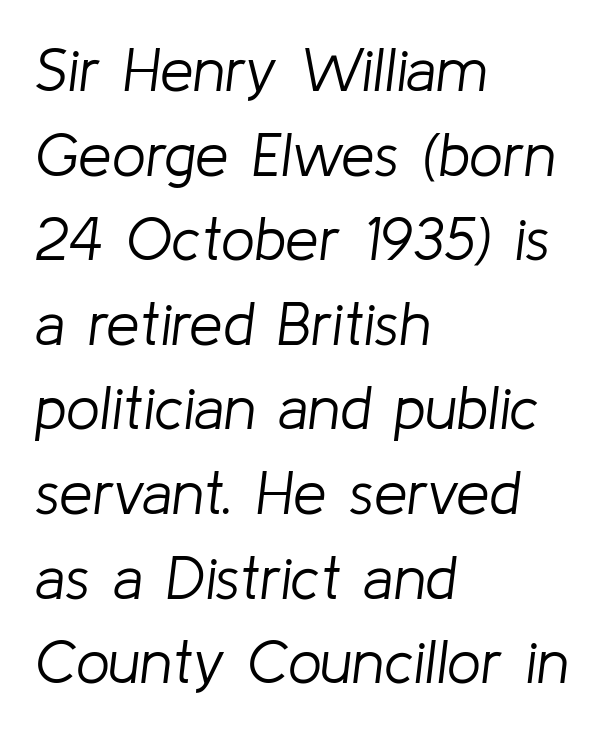
{"italic": "yes", "lean": "right", "slant_degrees": 8, "bold": "no", "weight": "light", "width": "normal", "stroke_contrast": "low", "x_height": "medium", "monospaced": "no", "underline": "no", "align": "left", "line_spacing": "normal", "line_spacing_ratio": 1.41, "letter_spacing": "normal", "letter_spacing_em": 0.0, "glyph_px": 60}
